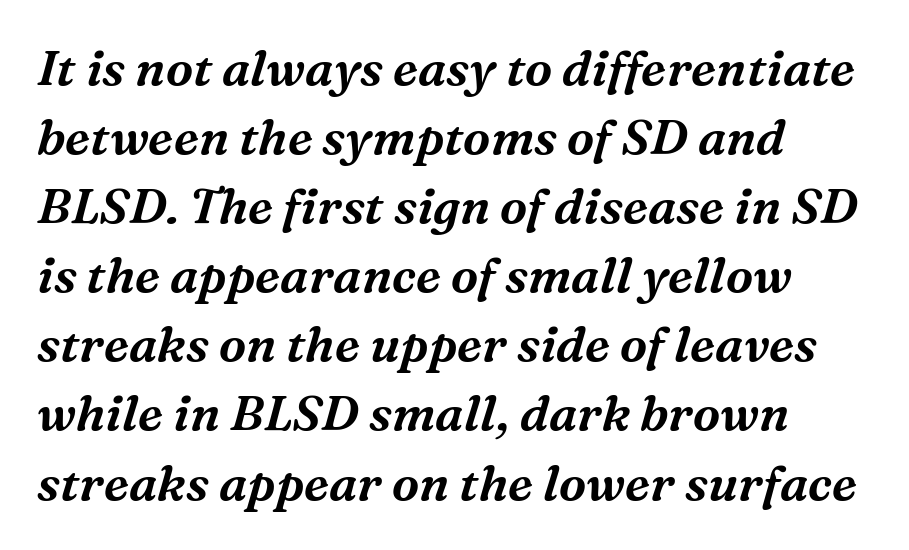
{"serif": "yes", "italic": "yes", "lean": "right", "slant_degrees": 16, "width": "normal", "stroke_contrast": "medium", "x_height": "medium", "monospaced": "no", "underline": "no", "align": "left", "line_spacing": "normal", "line_spacing_ratio": 1.41, "letter_spacing": "normal", "letter_spacing_em": 0.0, "glyph_px": 49}
